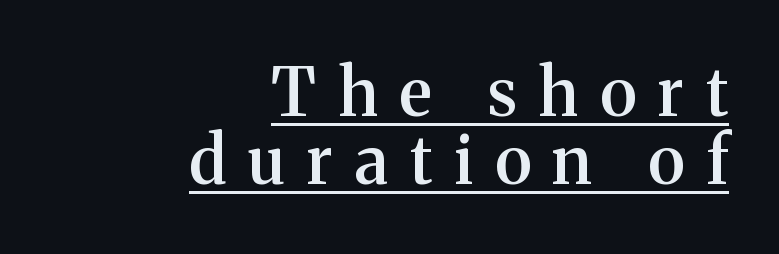
Q: Is the text bold? A: Semi-bold.
Q: Is the text italic (slanted)? A: No, it is upright.
Q: Is the typeface a serif or a sans-serif typeface? A: Serif.
Q: Is the text underlined? A: Yes.
Q: How is the paragraph aligned? A: Right-aligned.
Q: Is the spacing between letters normal or unusually wide? A: Unusually wide.
Q: Is the spacing between lines tight, normal or loose? A: Tight.
Q: Width (condensed, normal, or wide)? A: Normal.
Q: Stroke contrast? A: Medium.
Q: x-height? A: Medium.
Q: Monospaced? A: No.
